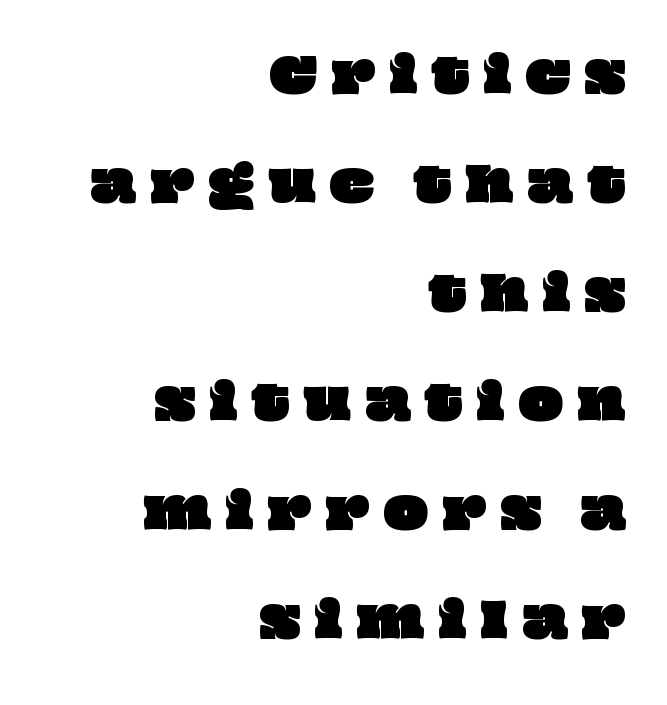
The image shows 47 px wide type; set right-aligned, loose line spacing (2.32x), unusually wide letter spacing (+0.3 em), not underlined; low stroke contrast and a large x-height.
